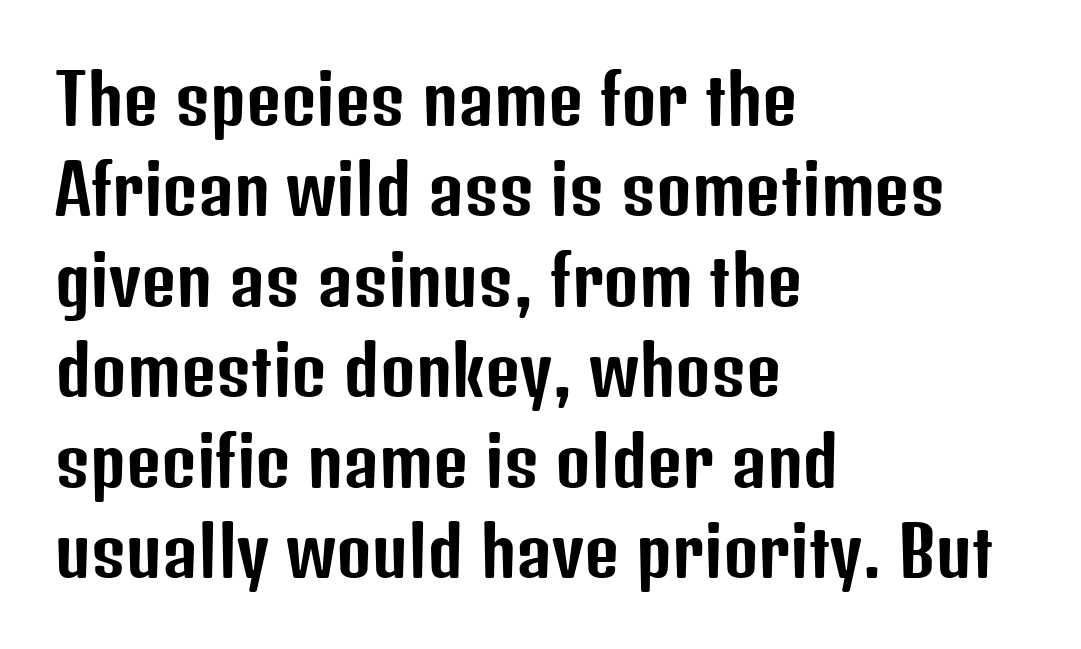
The image shows 68 px condensed sans-serif type, upright; set left-aligned, normal line spacing (1.33x), normal letter spacing, not underlined; low stroke contrast and a medium x-height.
